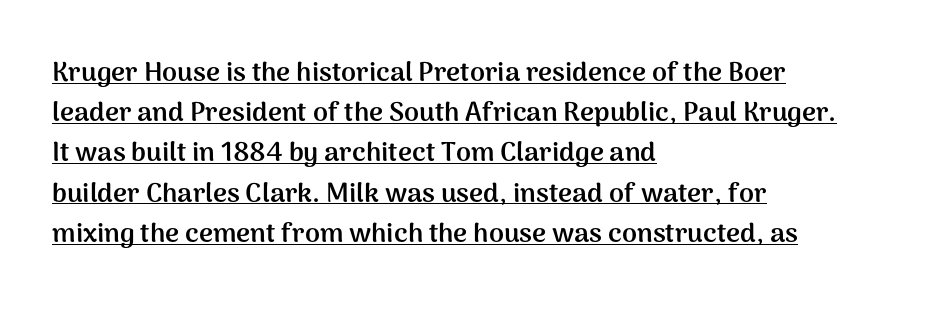
Q: Is the text bold? A: Yes.
Q: Is the text italic (slanted)? A: No, it is upright.
Q: Is the text underlined? A: Yes.
Q: How is the paragraph aligned? A: Left-aligned.
Q: Is the spacing between letters normal or unusually wide? A: Normal.
Q: Is the spacing between lines tight, normal or loose? A: Normal.
